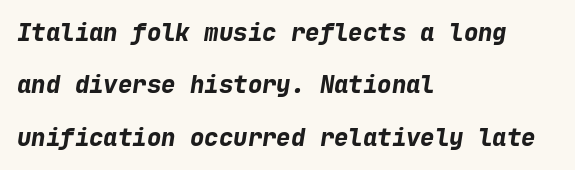
Q: Is the text bold? A: Yes.
Q: Is the text italic (slanted)? A: Yes, it leans right by about 9 degrees.
Q: Is the text underlined? A: No.
Q: How is the paragraph aligned? A: Left-aligned.
Q: Is the spacing between letters normal or unusually wide? A: Normal.
Q: Is the spacing between lines tight, normal or loose? A: Loose.
